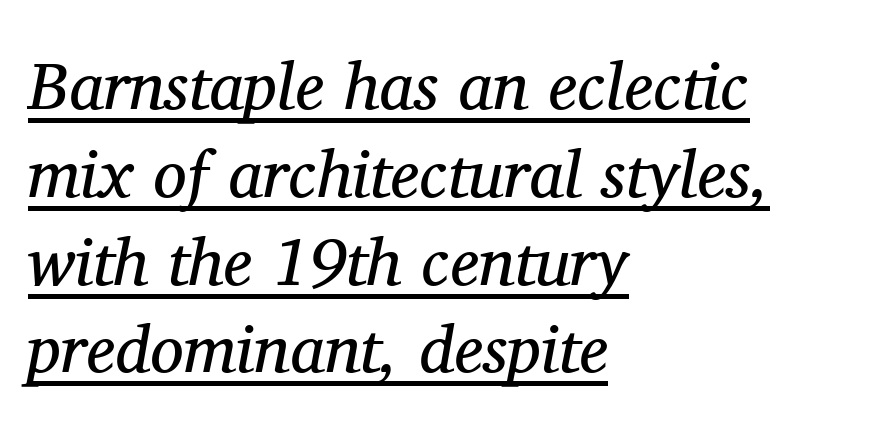
The image shows 67 px regular-weight serif type, italic (leaning right); set left-aligned, normal line spacing (1.31x), normal letter spacing, underlined; medium stroke contrast and a medium x-height.
